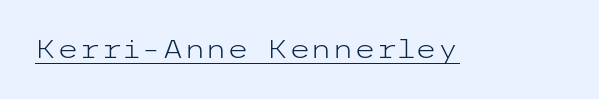
The image shows 25 px text type, upright; set normal letter spacing, underlined.
